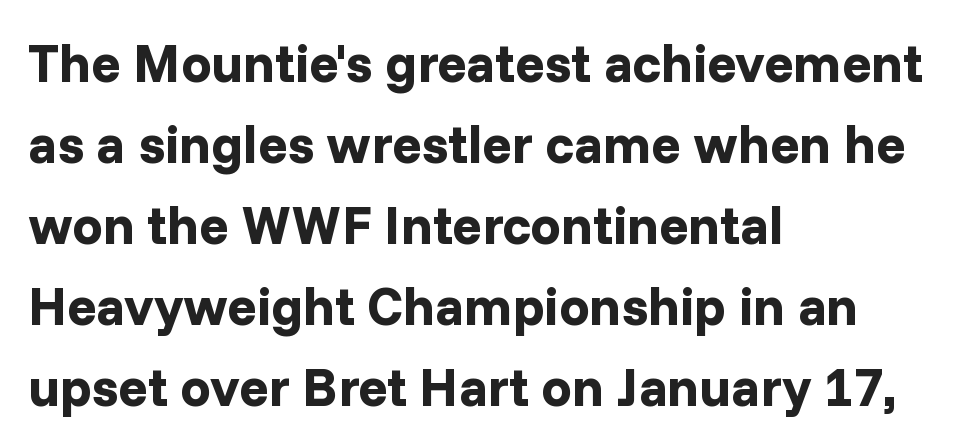
The image shows 54 px bold sans-serif type, upright; set left-aligned, normal line spacing (1.5x), normal letter spacing, not underlined; low stroke contrast and a medium x-height.
